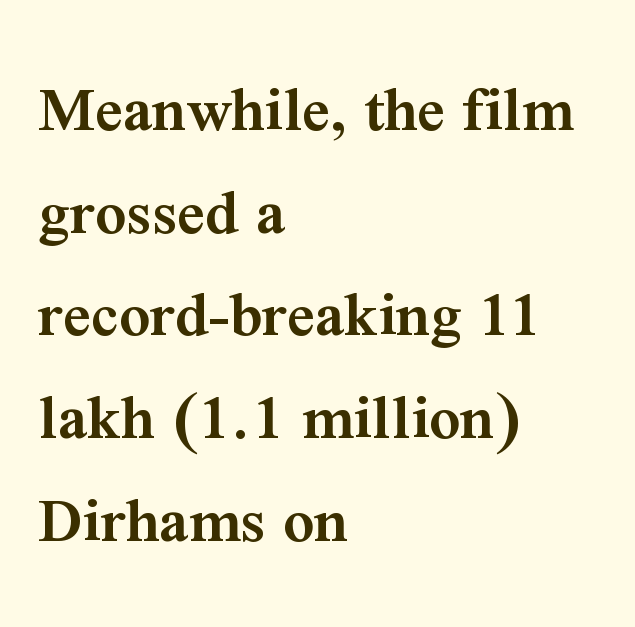
{"serif": "yes", "italic": "no", "bold": "semi", "weight": "semibold", "width": "normal", "stroke_contrast": "medium", "x_height": "medium", "monospaced": "no", "underline": "no", "align": "left", "line_spacing": "normal", "line_spacing_ratio": 1.51, "letter_spacing": "normal", "letter_spacing_em": 0.0, "glyph_px": 68}
